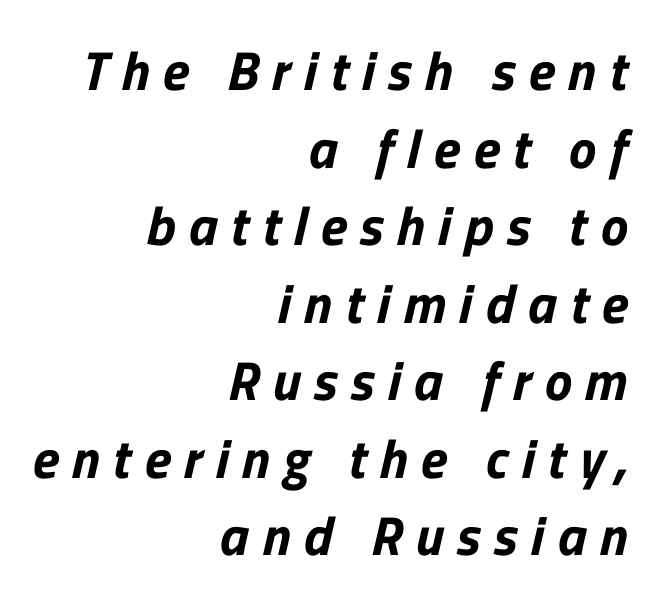
{"serif": "no", "width": "normal", "stroke_contrast": "low", "x_height": "medium", "monospaced": "no", "underline": "no", "align": "right", "line_spacing": "normal", "line_spacing_ratio": 1.41, "letter_spacing": "wide", "letter_spacing_em": 0.24, "glyph_px": 55}
